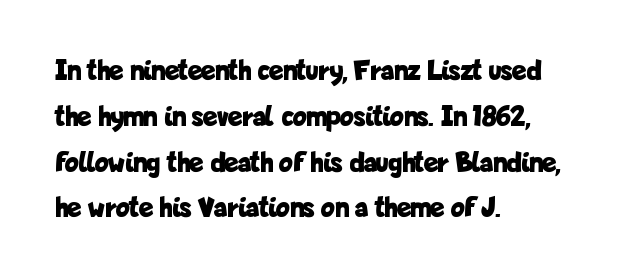
The image shows 29 px bold, condensed sans-serif type, upright; set left-aligned, normal line spacing (1.58x), normal letter spacing, not underlined; low stroke contrast and a medium x-height.
